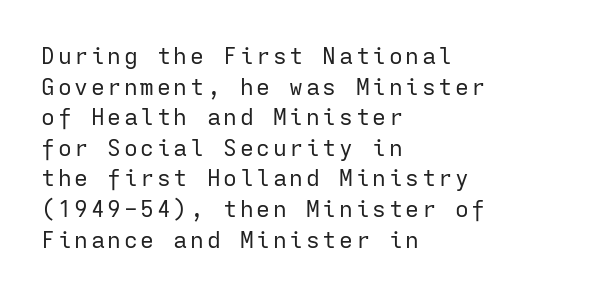
{"italic": "no", "bold": "no", "underline": "no", "align": "left", "line_spacing": "normal", "line_spacing_ratio": 1.33, "glyph_px": 23}
